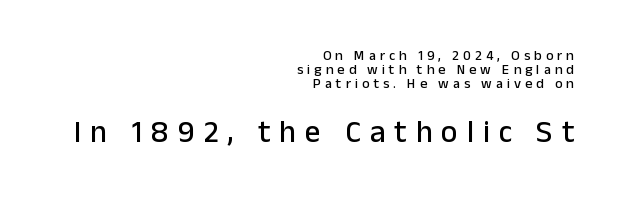
The image shows 31 px sans-serif type, upright; set right-aligned, tight line spacing (1.01x), unusually wide letter spacing (+0.29 em), not underlined; the second (bottom) block is 2.21x larger; low stroke contrast and a medium x-height.
